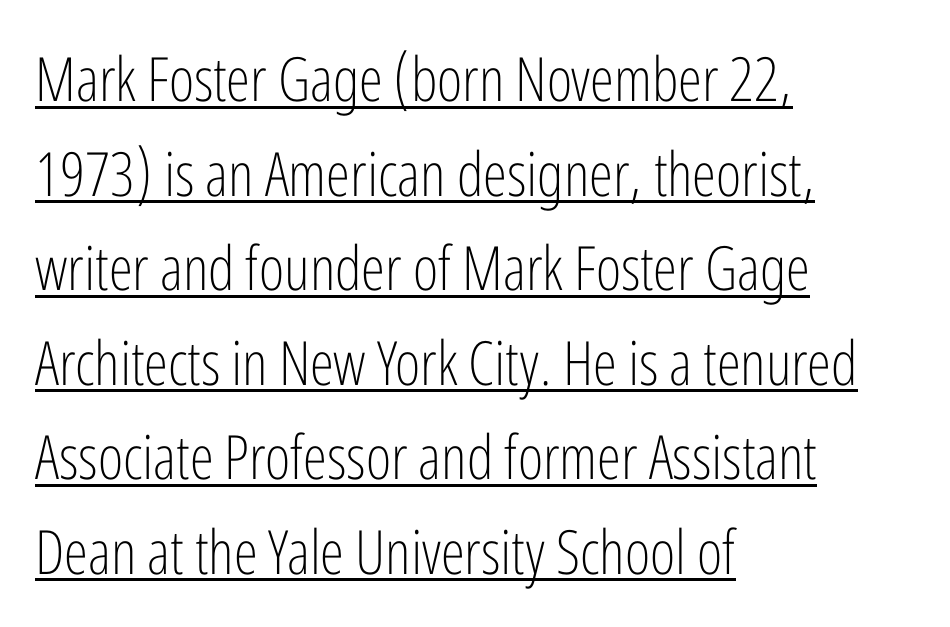
Counters stay open thanks to moderate or lighter strokes. Each word holds together tightly as a unit, with standard inter-letter gaps. Looks like someone drew a line under every word here. Every stem runs plumb, perpendicular to the baseline.
